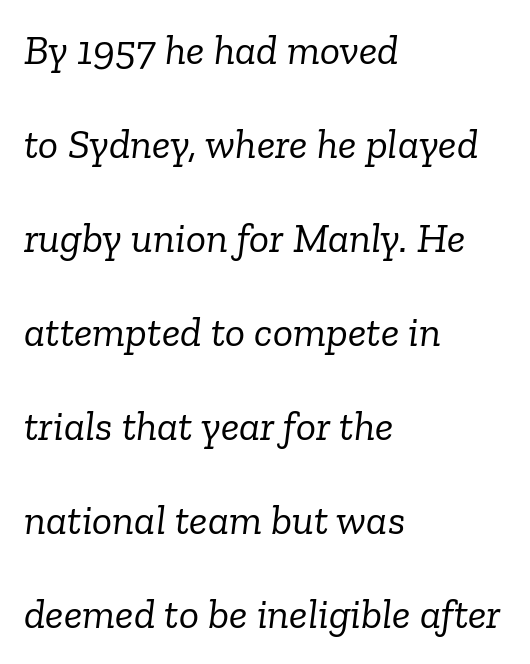
Q: Is the text bold? A: No.
Q: Is the text italic (slanted)? A: Yes, it leans right by about 6 degrees.
Q: Is the typeface a serif or a sans-serif typeface? A: Serif.
Q: Is the text underlined? A: No.
Q: How is the paragraph aligned? A: Left-aligned.
Q: Is the spacing between letters normal or unusually wide? A: Normal.
Q: Is the spacing between lines tight, normal or loose? A: Loose.
Q: Width (condensed, normal, or wide)? A: Normal.
Q: Stroke contrast? A: Low.
Q: x-height? A: Medium.
Q: Monospaced? A: No.
